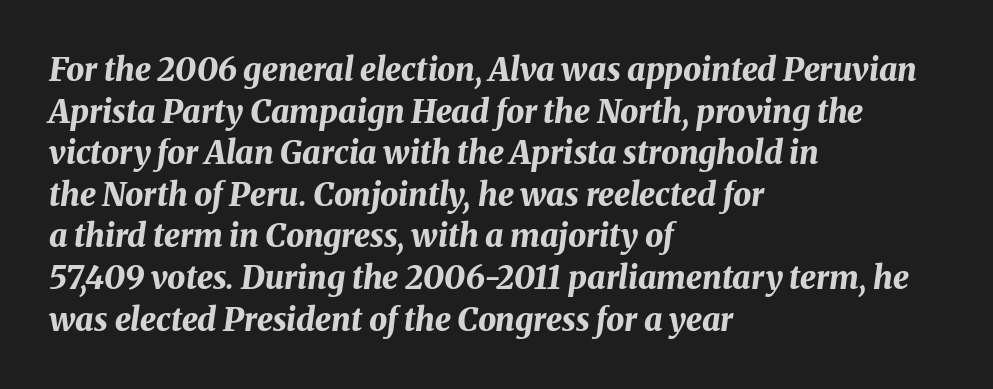
The image shows 32 px bold type, italic (leaning right); set left-aligned, normal line spacing (1.3x), normal letter spacing, not underlined; medium stroke contrast and a medium x-height.
